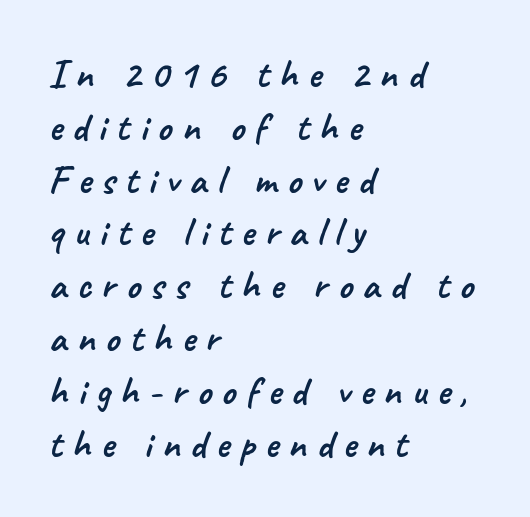
The image shows 40 px sans-serif type; set left-aligned, normal line spacing (1.32x), unusually wide letter spacing (+0.25 em), not underlined; low stroke contrast and a small x-height.
